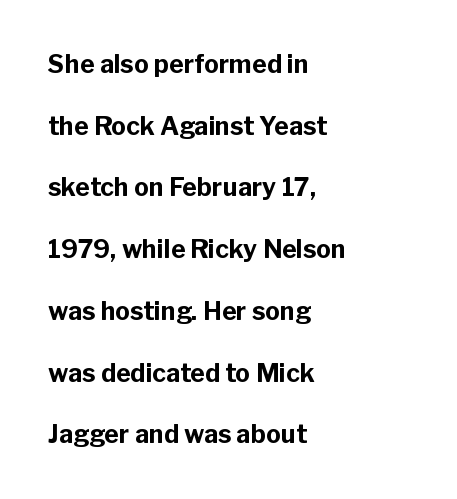
{"italic": "no", "bold": "yes", "underline": "no", "align": "left", "line_spacing": "loose", "line_spacing_ratio": 2.47, "letter_spacing": "normal", "letter_spacing_em": 0.0, "glyph_px": 25}
